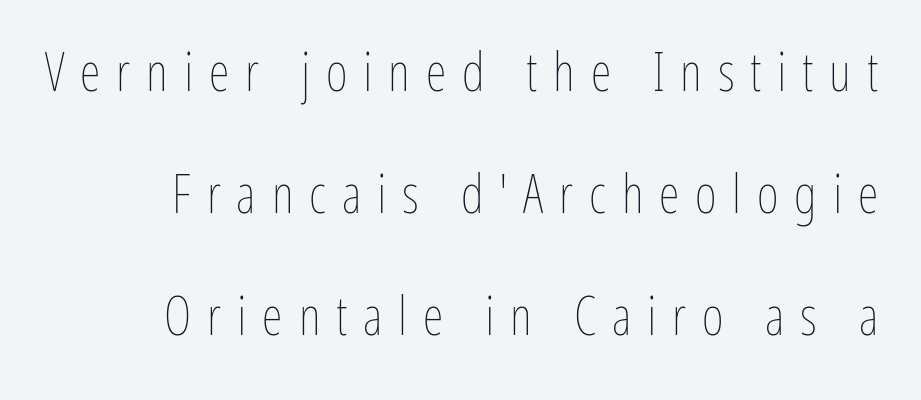
The image shows 53 px thin, condensed type, upright; set loose line spacing (2.3x), unusually wide letter spacing (+0.3 em), not underlined; low stroke contrast and a medium x-height.
